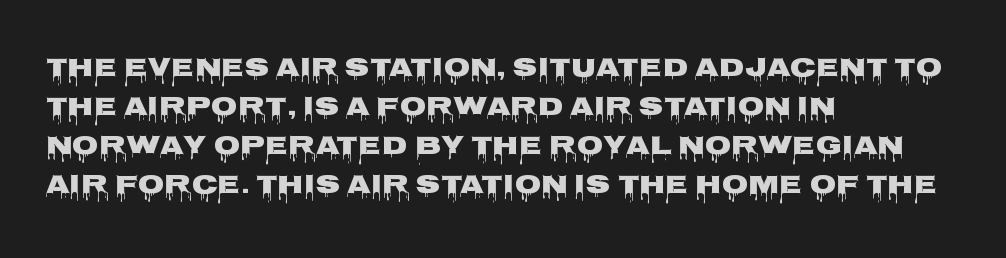
{"italic": "no", "bold": "yes", "underline": "no", "align": "left", "line_spacing": "normal", "line_spacing_ratio": 1.44, "letter_spacing": "normal", "letter_spacing_em": 0.0, "glyph_px": 27}
